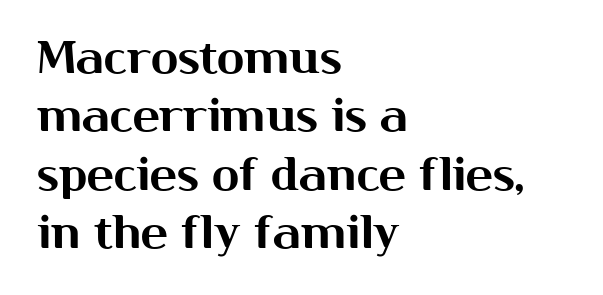
The image shows 45 px sans-serif type, upright; set left-aligned, normal line spacing (1.3x), normal letter spacing, not underlined; medium stroke contrast and a medium x-height.
